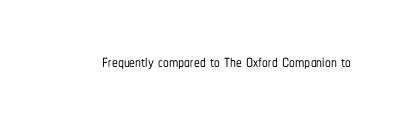
The image shows 23 px text type, upright; set normal letter spacing, not underlined.
